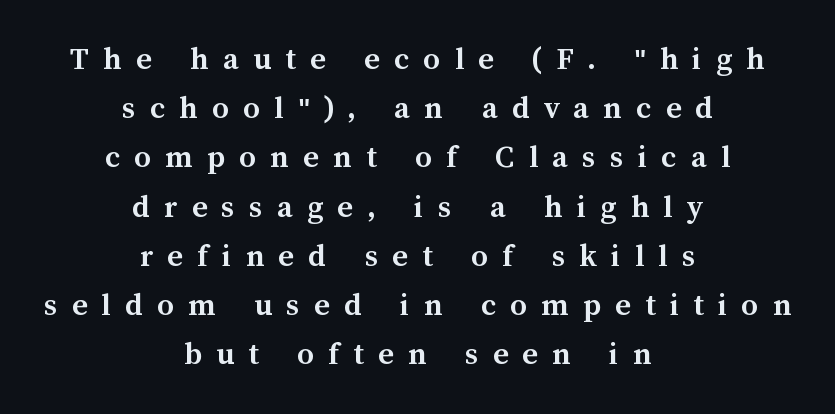
{"italic": "no", "bold": "yes", "weight": "semibold", "width": "normal", "stroke_contrast": "medium", "x_height": "medium", "monospaced": "no", "underline": "no", "align": "center", "line_spacing": "normal", "line_spacing_ratio": 1.49, "letter_spacing": "wide", "letter_spacing_em": 0.43, "glyph_px": 33}
